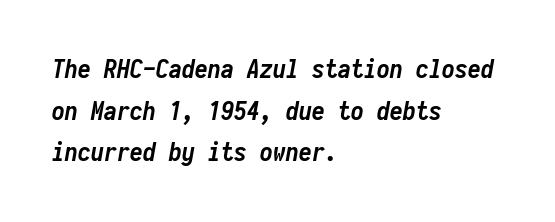
{"italic": "yes", "lean": "right", "slant_degrees": 10, "bold": "yes", "underline": "no", "align": "left", "line_spacing": "normal", "line_spacing_ratio": 1.6, "letter_spacing": "normal", "letter_spacing_em": 0.0, "glyph_px": 26}
